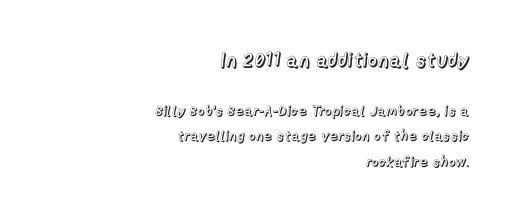
The letters in the upper block stand taller than those in the block below. The space beneath each line is pristine and unruled. The rag falls on the left side of this text block.
